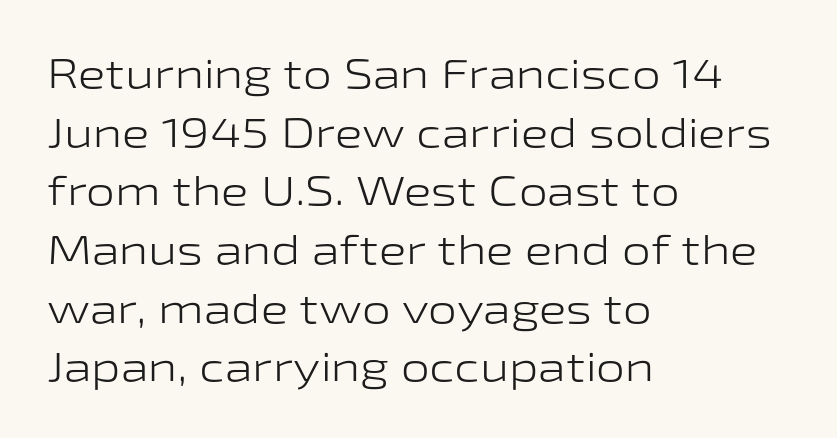
The image shows 41 px light, wide sans-serif type, upright; set left-aligned, normal line spacing (1.43x), normal letter spacing, not underlined; low stroke contrast and a medium x-height.
